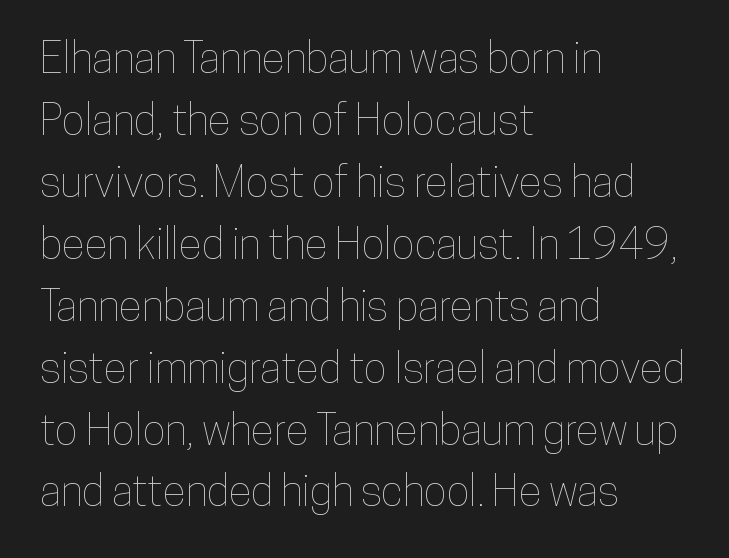
Q: Is the text italic (slanted)? A: No, it is upright.
Q: Is the text underlined? A: No.
Q: How is the paragraph aligned? A: Left-aligned.
Q: Is the spacing between letters normal or unusually wide? A: Normal.
Q: Is the spacing between lines tight, normal or loose? A: Normal.
Q: Width (condensed, normal, or wide)? A: Condensed.
Q: Stroke contrast? A: Low.
Q: x-height? A: Medium.
Q: Monospaced? A: No.
